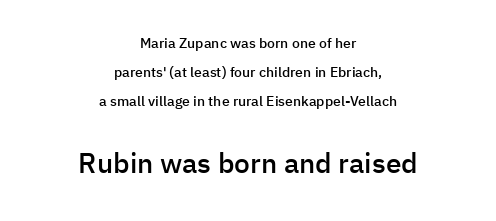
The image shows 28 px semibold sans-serif type, upright; set centered, loose line spacing (2.07x), normal letter spacing, not underlined; the second (bottom) block is 2.0x larger; low stroke contrast and a medium x-height.
